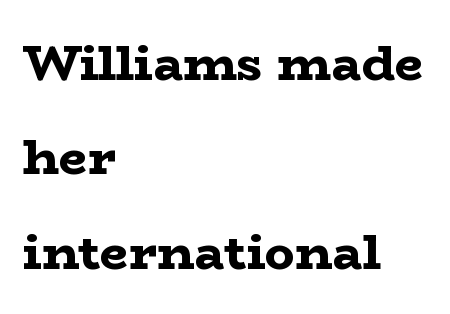
{"serif": "yes", "italic": "no", "bold": "yes", "weight": "bold", "width": "wide", "stroke_contrast": "low", "x_height": "medium", "monospaced": "no", "underline": "no", "align": "left", "line_spacing_ratio": 1.89, "letter_spacing": "normal", "letter_spacing_em": 0.0, "glyph_px": 50}
